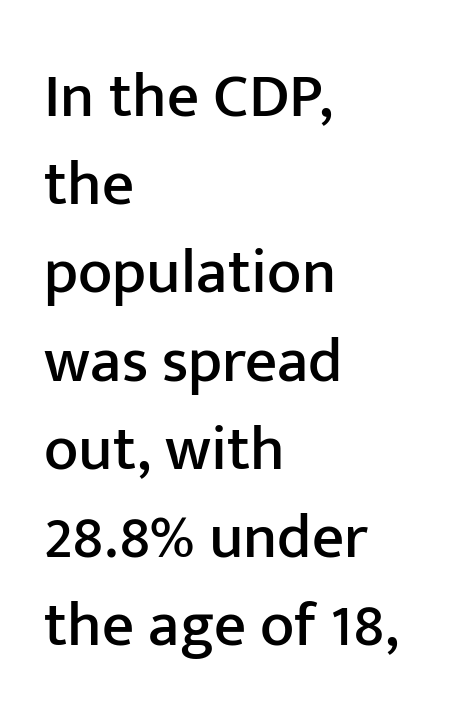
The string is rendered with underlining switched off. Caption: multi-line text, flush left, ragged right. You can tell from the bare stems that sans-serif type was used. What stands out about the letter spacing? Nothing — it is the standard amount. The letters stand straight up with perfectly vertical stems.
